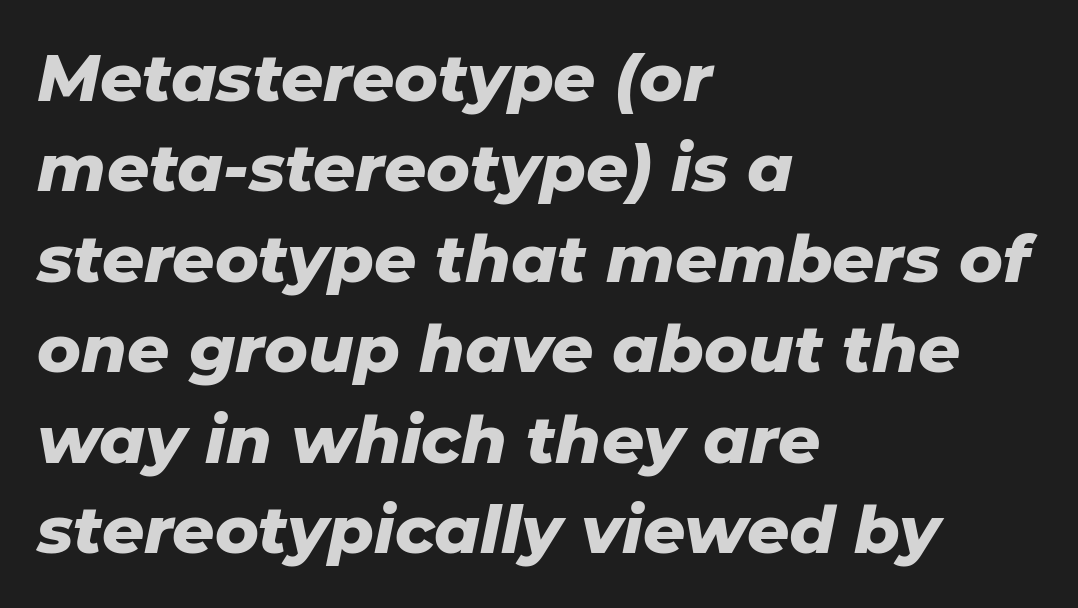
The image shows 66 px heavy type, italic (leaning right); set left-aligned, normal line spacing (1.37x), normal letter spacing, not underlined; low stroke contrast and a medium x-height.
